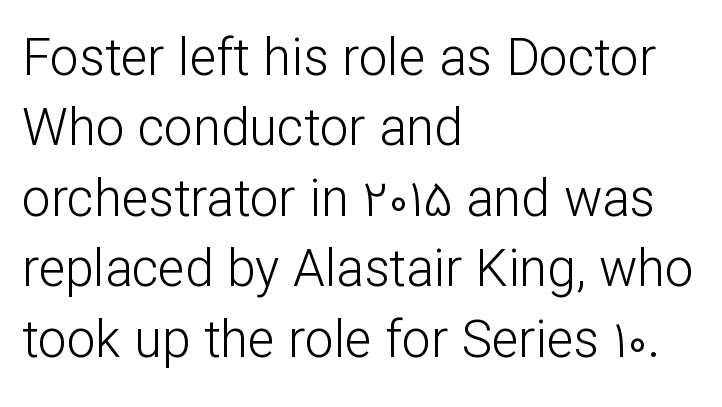
{"serif": "no", "italic": "no", "bold": "no", "weight": "light", "width": "normal", "stroke_contrast": "low", "x_height": "medium", "monospaced": "no", "underline": "no", "align": "left", "line_spacing": "normal", "line_spacing_ratio": 1.38, "letter_spacing": "normal", "letter_spacing_em": 0.0, "glyph_px": 51}
